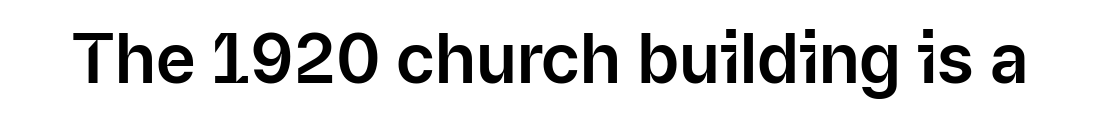
The image shows 68 px sans-serif type, upright; set normal letter spacing, not underlined; low stroke contrast and a medium x-height.
